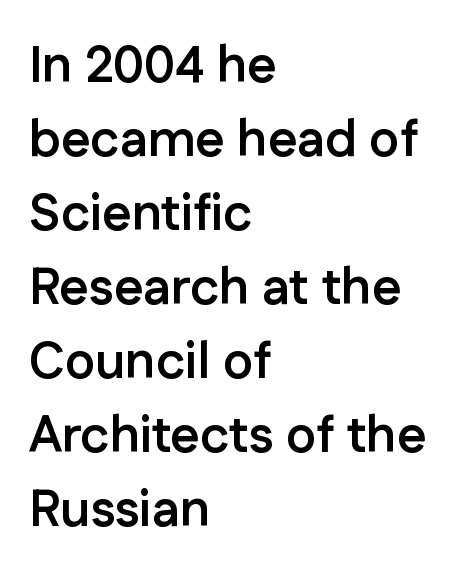
Q: Is the text bold? A: Yes.
Q: Is the text italic (slanted)? A: No, it is upright.
Q: Is the typeface a serif or a sans-serif typeface? A: Sans-serif.
Q: Is the text underlined? A: No.
Q: How is the paragraph aligned? A: Left-aligned.
Q: Is the spacing between letters normal or unusually wide? A: Normal.
Q: Is the spacing between lines tight, normal or loose? A: Normal.
Q: Width (condensed, normal, or wide)? A: Normal.
Q: Stroke contrast? A: Low.
Q: x-height? A: Medium.
Q: Monospaced? A: No.
